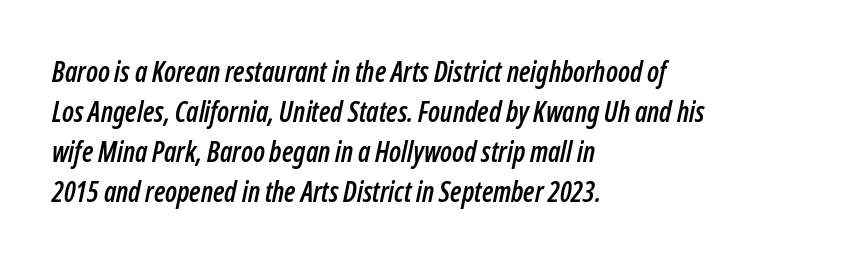
Q: Is the text italic (slanted)? A: Yes, it leans right by about 12 degrees.
Q: Is the text underlined? A: No.
Q: How is the paragraph aligned? A: Left-aligned.
Q: Is the spacing between letters normal or unusually wide? A: Normal.
Q: Is the spacing between lines tight, normal or loose? A: Normal.
Q: Width (condensed, normal, or wide)? A: Condensed.
Q: Stroke contrast? A: Low.
Q: x-height? A: Medium.
Q: Monospaced? A: No.
